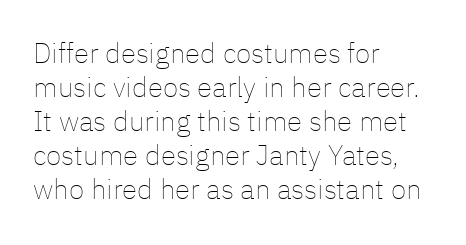
Q: Is the text bold? A: No.
Q: Is the text italic (slanted)? A: No, it is upright.
Q: Is the text underlined? A: No.
Q: How is the paragraph aligned? A: Left-aligned.
Q: Is the spacing between letters normal or unusually wide? A: Normal.
Q: Width (condensed, normal, or wide)? A: Normal.
Q: Stroke contrast? A: Low.
Q: x-height? A: Medium.
Q: Monospaced? A: No.
